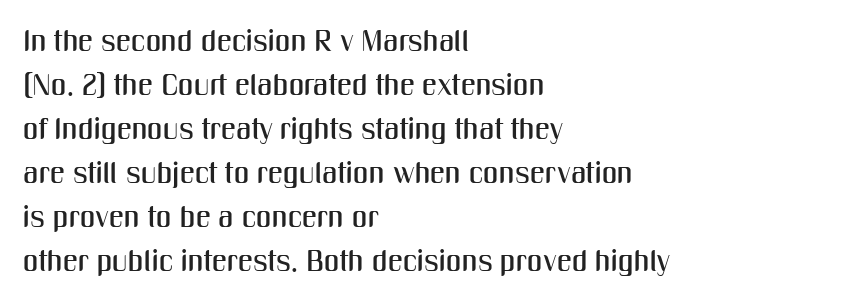
{"serif": "no", "italic": "no", "width": "condensed", "stroke_contrast": "medium", "x_height": "medium", "monospaced": "no", "underline": "no", "align": "left", "line_spacing": "normal", "line_spacing_ratio": 1.47, "letter_spacing": "normal", "letter_spacing_em": 0.0, "glyph_px": 30}
